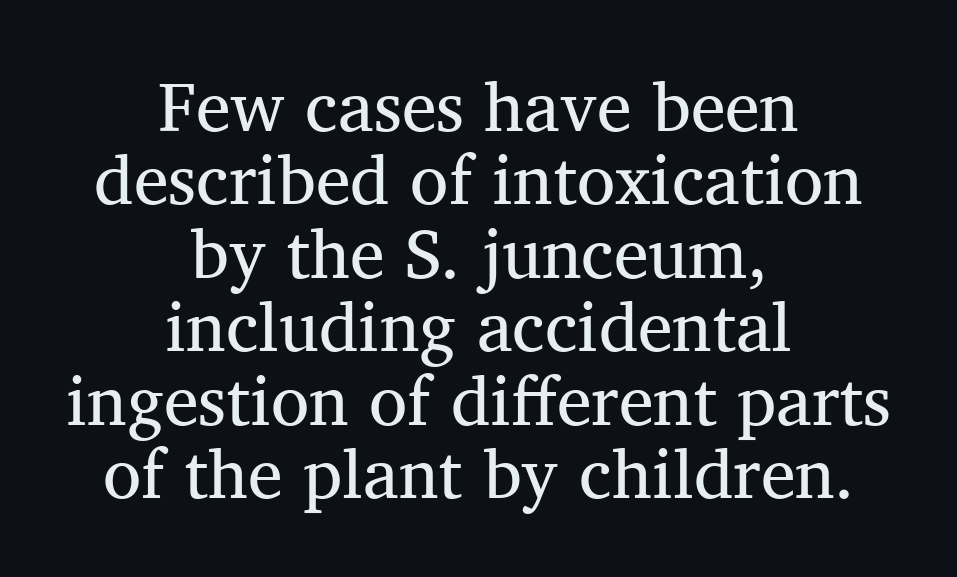
The image shows 70 px regular-weight serif type, upright; set centered, tight line spacing (1.05x), normal letter spacing, not underlined; medium stroke contrast and a medium x-height.
